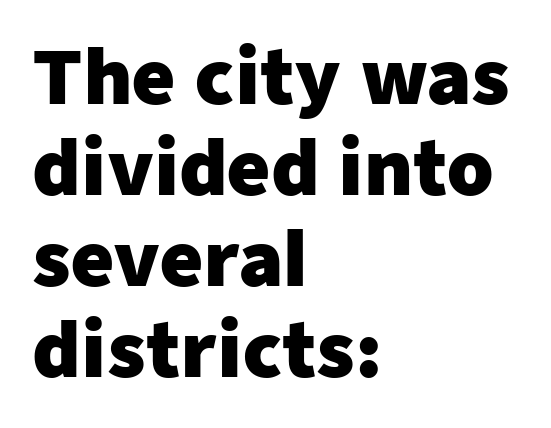
Has an underline been added? It has not. The characters look thick and weighty, a clear bold. The setting favours the left margin, as ordinary paragraphs usually do. The letterforms sit shoulder to shoulder at normal distance. Is this a fixed-width face? No — the glyphs have proportional, varying widths.
